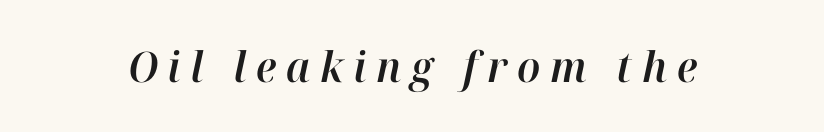
Q: Is the text italic (slanted)? A: Yes, it leans right by about 12 degrees.
Q: Is the text underlined? A: No.
Q: Is the spacing between letters normal or unusually wide? A: Unusually wide.
Q: Width (condensed, normal, or wide)? A: Normal.
Q: Stroke contrast? A: High.
Q: x-height? A: Medium.
Q: Monospaced? A: No.
